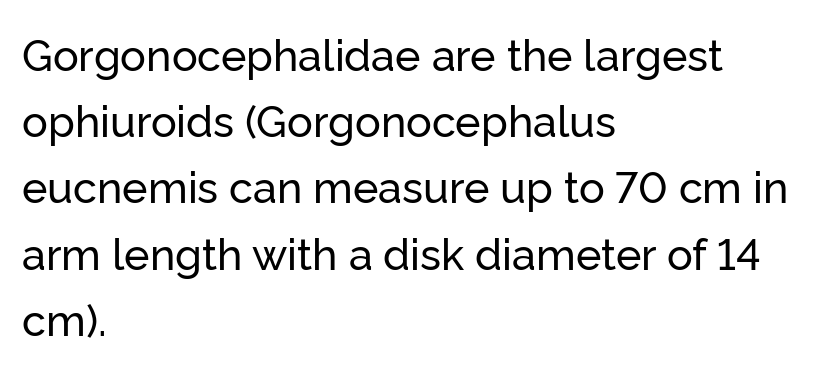
The image shows 43 px sans-serif type, upright; set left-aligned, normal line spacing (1.54x), normal letter spacing, not underlined; low stroke contrast and a medium x-height.
